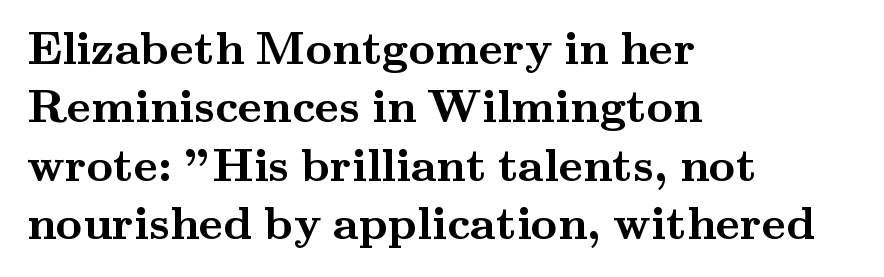
A typesetter would call this proportional, since set widths differ per character. The rendering uses a bold face; every stroke is thick and dark. The baseline area is clear. The lines are quadded left.
